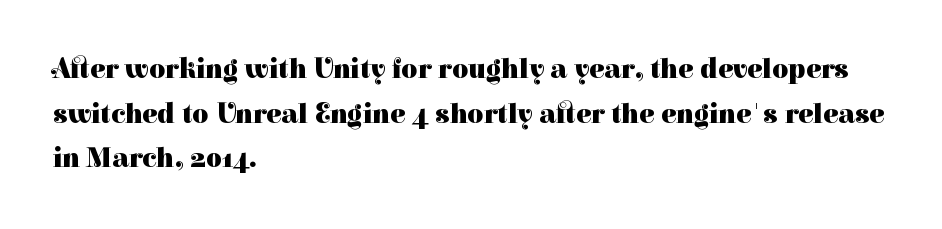
The image shows 28 px heavy serif type, upright; set left-aligned, normal line spacing (1.59x), normal letter spacing, not underlined; high stroke contrast and a medium x-height.
